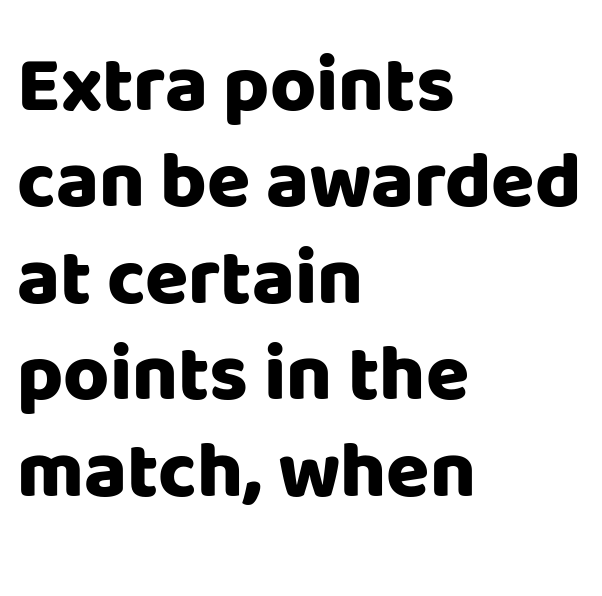
{"serif": "no", "italic": "no", "bold": "yes", "weight": "heavy", "width": "normal", "stroke_contrast": "low", "x_height": "large", "monospaced": "no", "underline": "no", "align": "left", "line_spacing_ratio": 1.22, "letter_spacing": "normal", "letter_spacing_em": 0.0, "glyph_px": 79}
